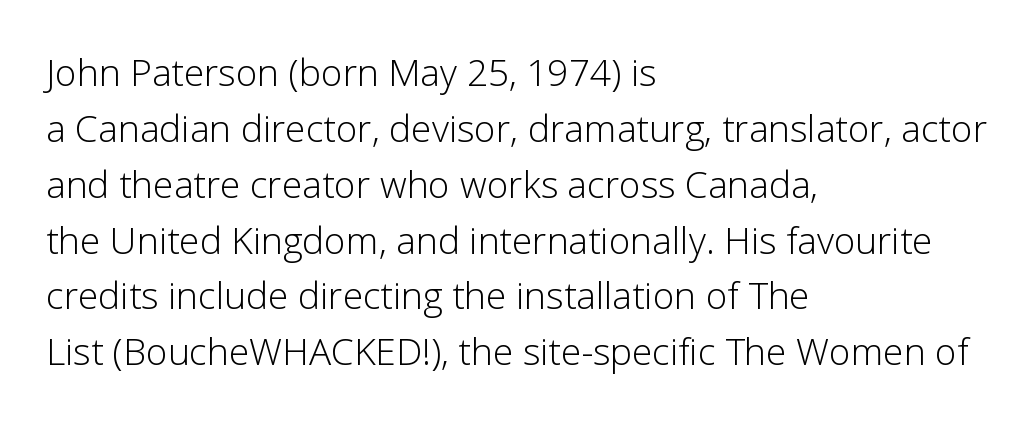
The passage shown has conventional tracking throughout. Does the type have serifs? No, each stem ends abruptly. On a weight scale, this lands at 450 or below. This rendering features lettering with no underline.
